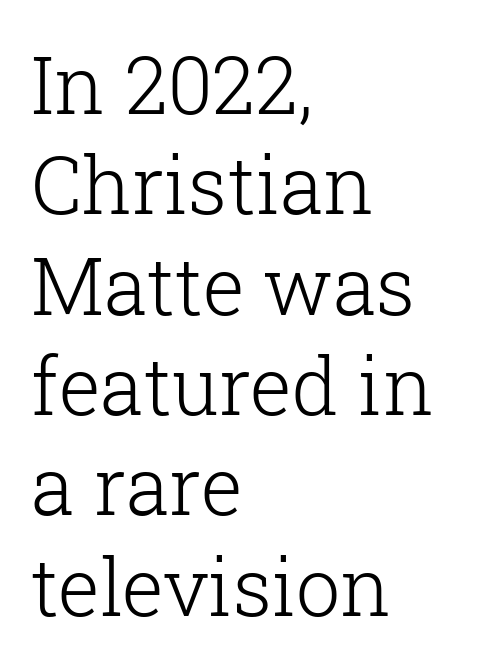
{"serif": "yes", "italic": "no", "bold": "no", "weight": "light", "width": "normal", "stroke_contrast": "low", "x_height": "medium", "monospaced": "no", "underline": "no", "align": "left", "line_spacing": "normal", "line_spacing_ratio": 1.27, "letter_spacing": "normal", "letter_spacing_em": 0.0, "glyph_px": 79}
